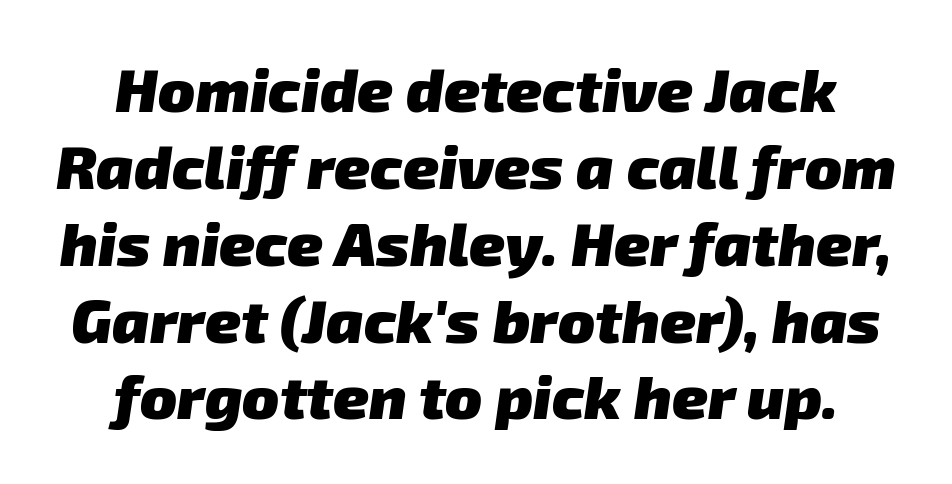
{"serif": "no", "bold": "yes", "weight": "heavy", "width": "normal", "stroke_contrast": "low", "x_height": "medium", "monospaced": "no", "underline": "no", "line_spacing": "normal", "line_spacing_ratio": 1.26, "letter_spacing": "normal", "letter_spacing_em": 0.0, "glyph_px": 61}
